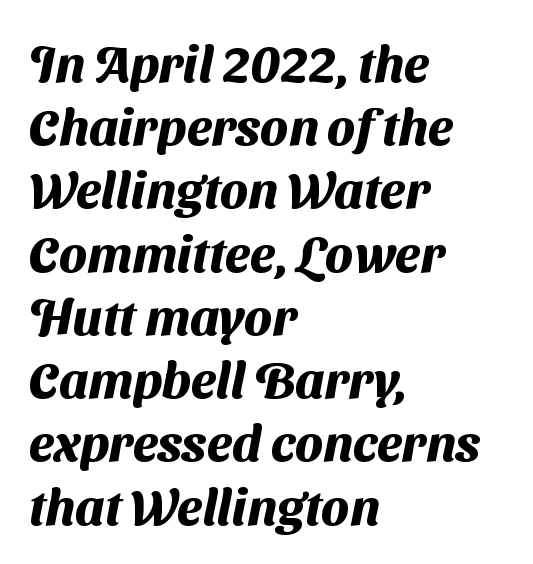
{"serif": "no", "bold": "yes", "weight": "heavy", "width": "normal", "stroke_contrast": "medium", "x_height": "medium", "monospaced": "no", "underline": "no", "align": "left", "line_spacing_ratio": 1.24, "letter_spacing": "normal", "letter_spacing_em": 0.0, "glyph_px": 51}
